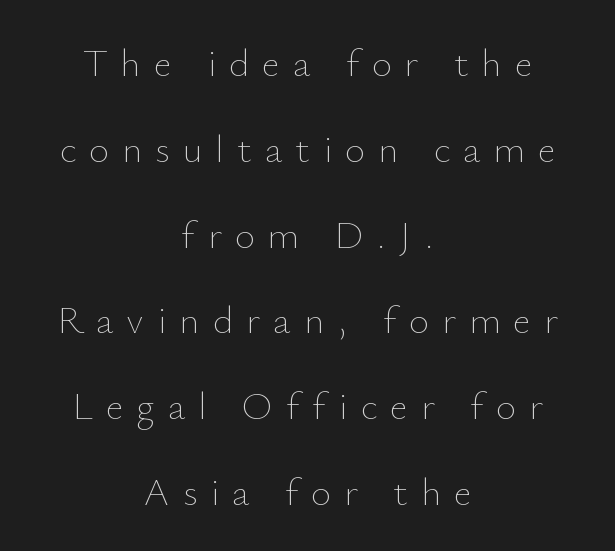
The passage shown has open, widely tracked lettering throughout. It's the straight-up-and-down kind of type. Words float on clear page, feet unadorned. Proportional: the letters do not fall into vertical columns. Caption: face not bold, strokes unweighted. Loosely led — the rows are spread out.
